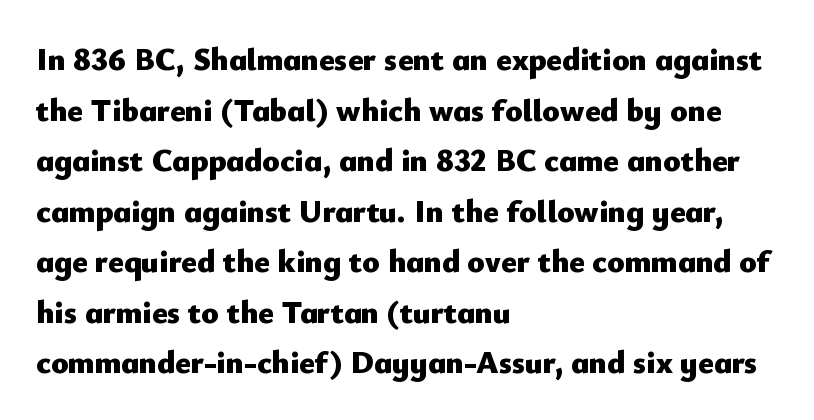
The image shows 32 px heavy sans-serif type, upright; set left-aligned, normal line spacing (1.58x), normal letter spacing, not underlined; low stroke contrast and a small x-height.
